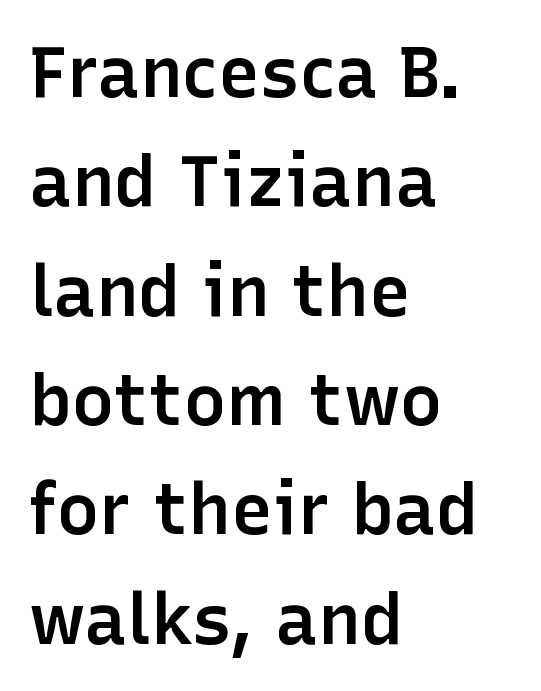
Heft: intermediate — a semibold. These lines keep a tight, regular rhythm from letter to letter. Nope, no serifs anywhere on these letters. The rendering anchors every line to the left-hand side. The words here are not underlined. Think of a printed novel: that variable character pitch is what you see here.
